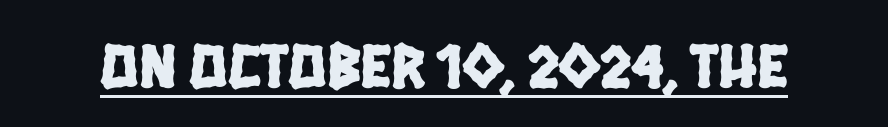
{"serif": "no", "width": "condensed", "stroke_contrast": "low", "x_height": "large", "monospaced": "no", "underline": "yes", "letter_spacing": "normal", "letter_spacing_em": 0.0, "glyph_px": 63}
